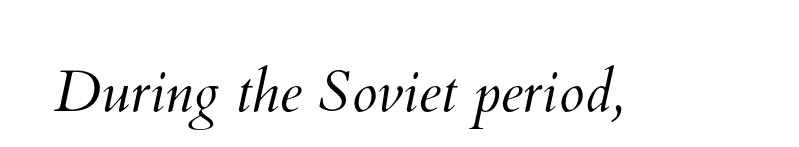
Q: Is the text bold? A: No.
Q: Is the text underlined? A: No.
Q: Is the spacing between letters normal or unusually wide? A: Normal.
Q: Width (condensed, normal, or wide)? A: Normal.
Q: Stroke contrast? A: Medium.
Q: x-height? A: Small.
Q: Monospaced? A: No.
